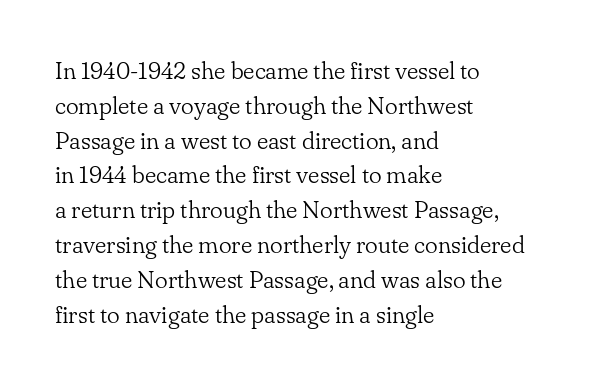
{"italic": "no", "bold": "no", "underline": "no", "align": "left", "line_spacing": "normal", "line_spacing_ratio": 1.45, "letter_spacing": "normal", "letter_spacing_em": 0.0, "glyph_px": 24}
